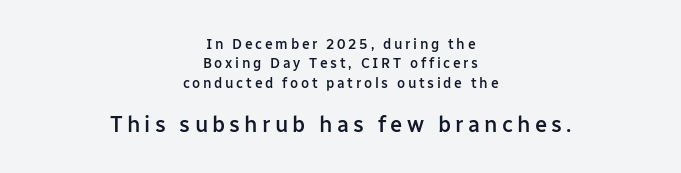
The image shows 22 px text type, upright; set centered, normal line spacing (1.39x), not underlined; the second (bottom) block is 1.57x larger.
